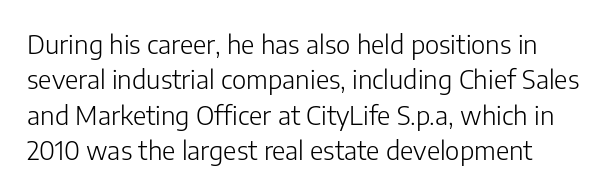
{"italic": "no", "bold": "no", "underline": "no", "line_spacing": "normal", "line_spacing_ratio": 1.36, "letter_spacing": "normal", "letter_spacing_em": 0.0, "glyph_px": 26}
